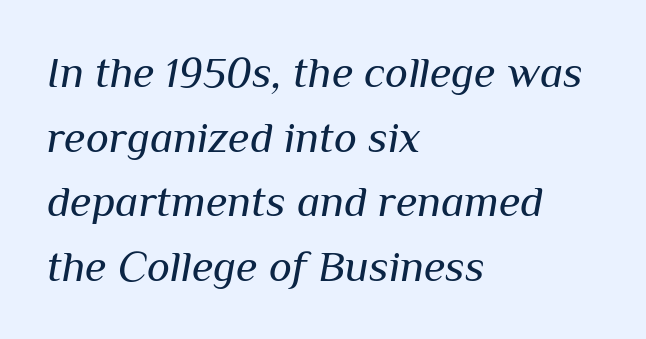
{"italic": "yes", "lean": "right", "slant_degrees": 10, "bold": "no", "weight": "regular", "width": "normal", "stroke_contrast": "medium", "x_height": "medium", "monospaced": "no", "underline": "no", "align": "left", "line_spacing": "normal", "line_spacing_ratio": 1.47, "letter_spacing": "normal", "letter_spacing_em": 0.0, "glyph_px": 44}
